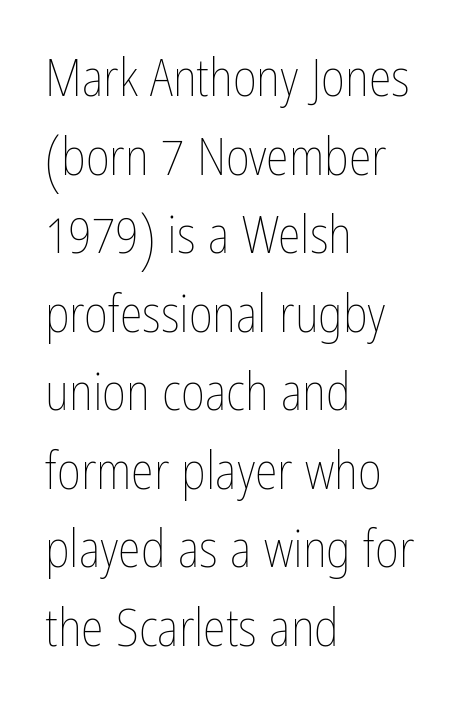
Q: Is the text bold? A: No.
Q: Is the text italic (slanted)? A: No, it is upright.
Q: Is the text underlined? A: No.
Q: How is the paragraph aligned? A: Left-aligned.
Q: Is the spacing between letters normal or unusually wide? A: Normal.
Q: Is the spacing between lines tight, normal or loose? A: Normal.
Q: Width (condensed, normal, or wide)? A: Condensed.
Q: Stroke contrast? A: Low.
Q: x-height? A: Medium.
Q: Monospaced? A: No.
